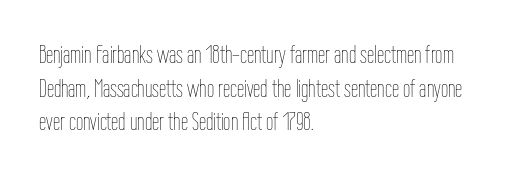
Interline gaps are of average width in this sample. In terms of posture, this sample is upright. Teacher's note: observe the even left margin — that is flush-left alignment. The cut favours lightness, reaching ordinary text weight at its darkest.
